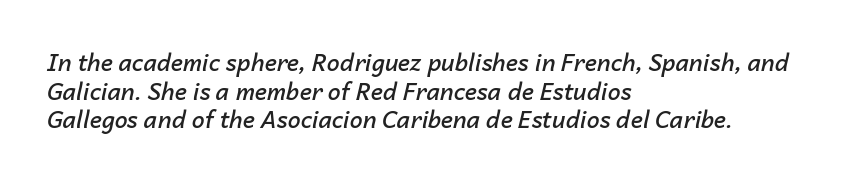
Where is the straight margin? On the left. Typesetter's note: demi weight, one step under bold. A bare baseline throughout the passage. These lines keep a tight, regular rhythm from letter to letter. The typography opts for an oblique posture over an upright one.
